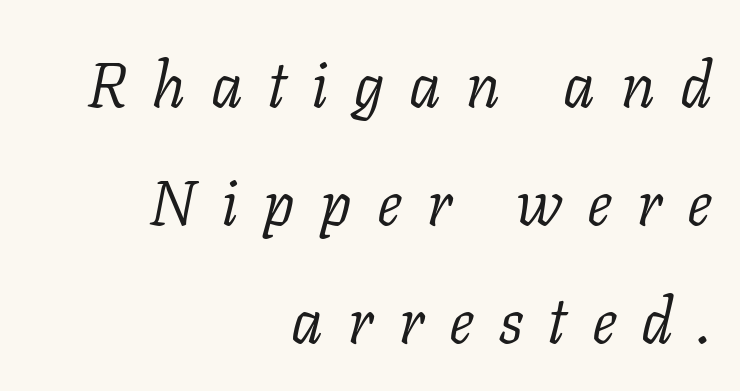
The image shows 63 px light serif type, italic (leaning right); set right-aligned, line spacing 1.87x, unusually wide letter spacing (+0.4 em), not underlined; low stroke contrast and a medium x-height.
